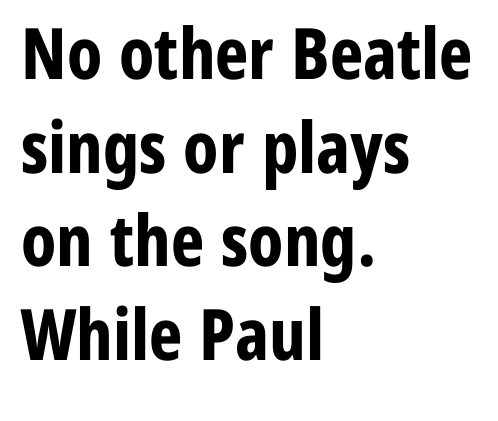
{"serif": "no", "italic": "no", "bold": "yes", "weight": "bold", "width": "condensed", "stroke_contrast": "low", "x_height": "medium", "monospaced": "no", "underline": "no", "align": "left", "line_spacing": "normal", "line_spacing_ratio": 1.32, "letter_spacing": "normal", "letter_spacing_em": 0.0, "glyph_px": 71}
